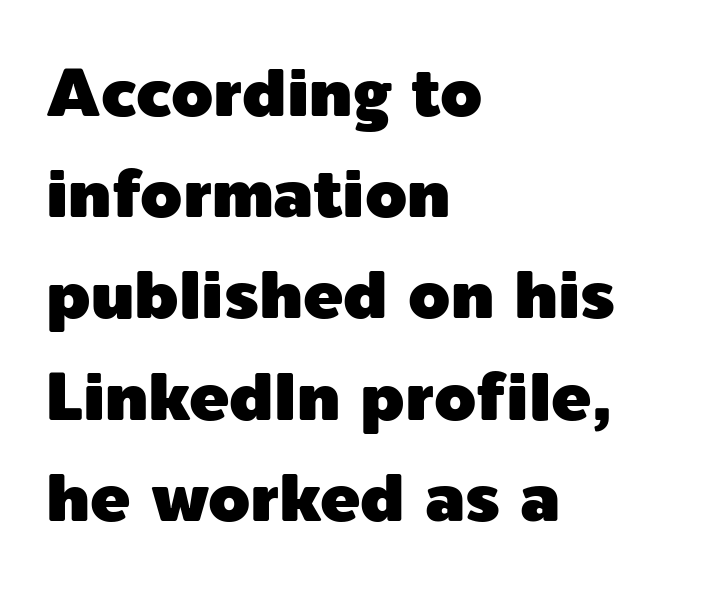
The image shows 67 px sans-serif type, upright; set left-aligned, normal line spacing (1.51x), normal letter spacing, not underlined; a medium x-height.
